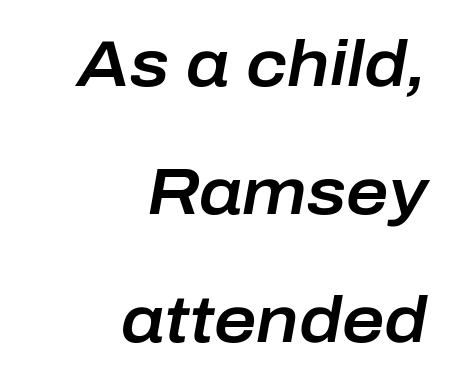
These lines are set flush right with a ragged left edge. This block would shrink considerably if given ordinary leading; it's expanded now. Quick note: underline off. How are the letters spaced? Ordinarily, with no added tracking.
